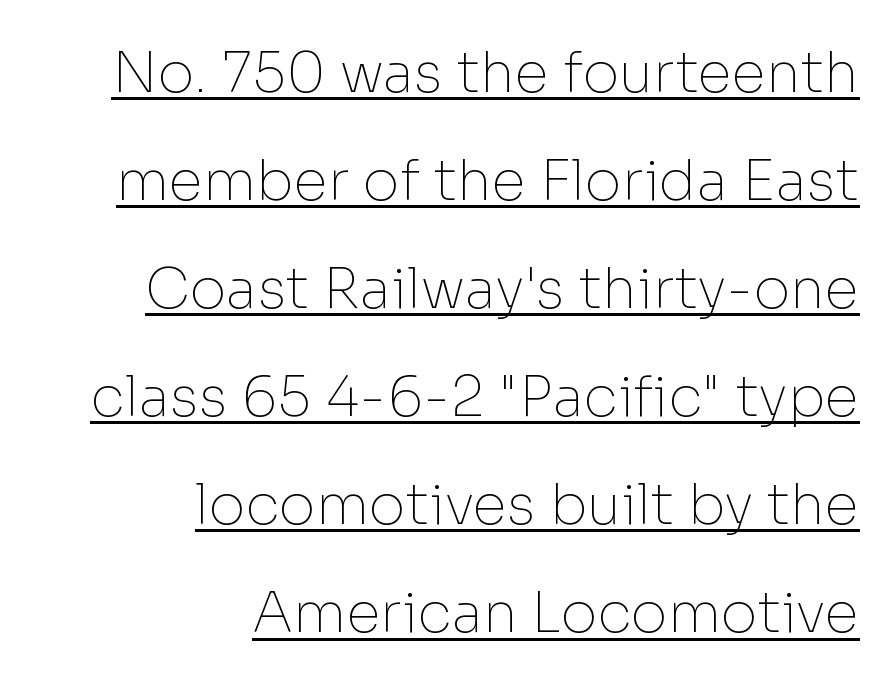
Short and long lines alike share a common ending point at right. The face used here appears with an underline applied. A typesetter would mark this as roman, not italic. A quiet, ordinary-to-light weight characterises the typeface. What kind of face is this? One without serifs — a sans. Between one letter and the next there's only the usual sliver of space.
